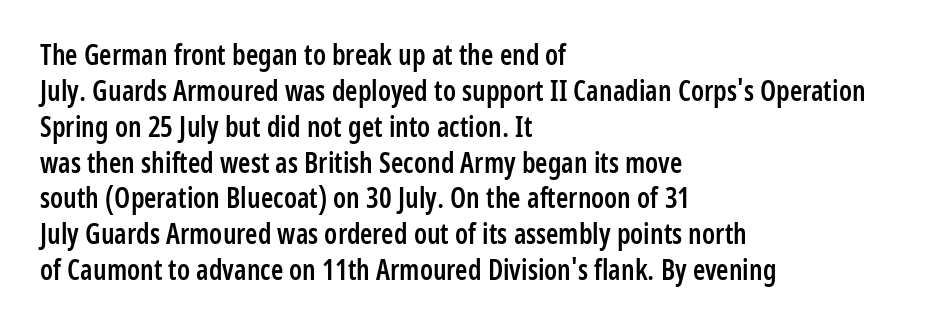
Q: Is the text bold? A: Semi-bold.
Q: Is the text italic (slanted)? A: No, it is upright.
Q: Is the typeface a serif or a sans-serif typeface? A: Sans-serif.
Q: Is the text underlined? A: No.
Q: How is the paragraph aligned? A: Left-aligned.
Q: Is the spacing between letters normal or unusually wide? A: Normal.
Q: Is the spacing between lines tight, normal or loose? A: Normal.
Q: Width (condensed, normal, or wide)? A: Condensed.
Q: Stroke contrast? A: Low.
Q: x-height? A: Medium.
Q: Monospaced? A: No.
